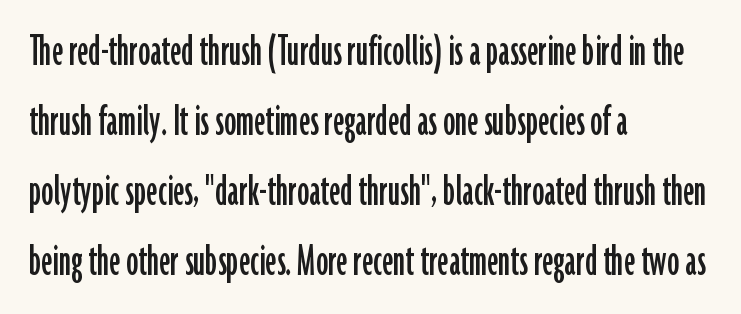
Q: Is the text italic (slanted)? A: No, it is upright.
Q: Is the typeface a serif or a sans-serif typeface? A: Sans-serif.
Q: Is the text underlined? A: No.
Q: How is the paragraph aligned? A: Left-aligned.
Q: Is the spacing between letters normal or unusually wide? A: Normal.
Q: Is the spacing between lines tight, normal or loose? A: Normal.
Q: Width (condensed, normal, or wide)? A: Condensed.
Q: Stroke contrast? A: Low.
Q: x-height? A: Medium.
Q: Monospaced? A: No.
